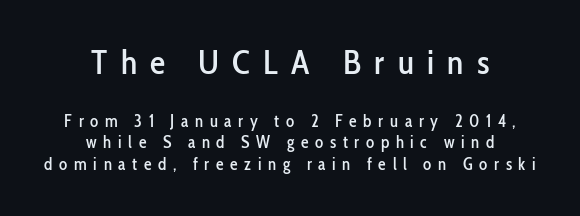
Q: Is the text italic (slanted)? A: No, it is upright.
Q: Is the typeface a serif or a sans-serif typeface? A: Sans-serif.
Q: Is the text underlined? A: No.
Q: How is the paragraph aligned? A: Centered.
Q: Is the spacing between letters normal or unusually wide? A: Unusually wide.
Q: Which block of text is set in a larger size, the first (top) or the second (bottom)? A: The first (top) one.
Q: Width (condensed, normal, or wide)? A: Condensed.
Q: Stroke contrast? A: Low.
Q: x-height? A: Medium.
Q: Monospaced? A: No.
